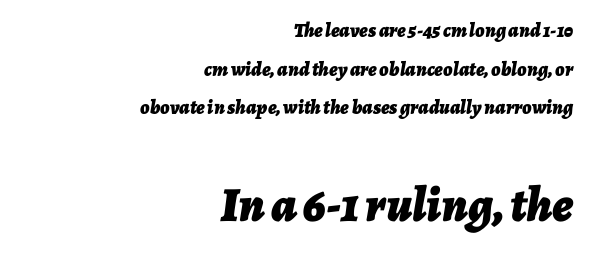
Q: Is the text bold? A: Yes.
Q: Is the text italic (slanted)? A: Yes, it leans right by about 7 degrees.
Q: Is the text underlined? A: No.
Q: How is the paragraph aligned? A: Right-aligned.
Q: Is the spacing between letters normal or unusually wide? A: Normal.
Q: Is the spacing between lines tight, normal or loose? A: Loose.
Q: Which block of text is set in a larger size, the first (top) or the second (bottom)? A: The second (bottom) one.
Q: Width (condensed, normal, or wide)? A: Normal.
Q: Stroke contrast? A: Low.
Q: x-height? A: Medium.
Q: Monospaced? A: No.
